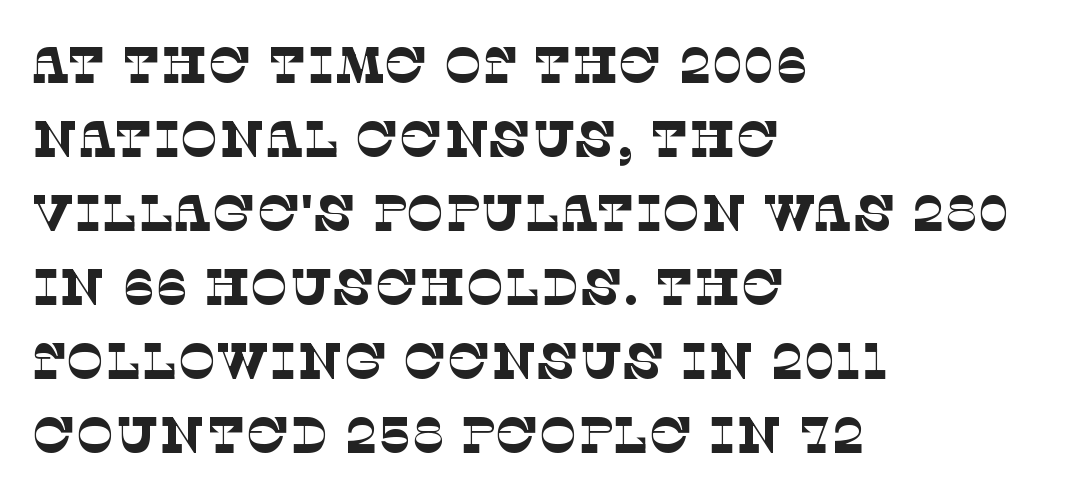
Regular leading. Each word holds together tightly as a unit, with standard inter-letter gaps. Stems here are at most as thick as an everyday book face. If you drew a ruler down the left edge, every line would touch it. Type style note: has serifs.
